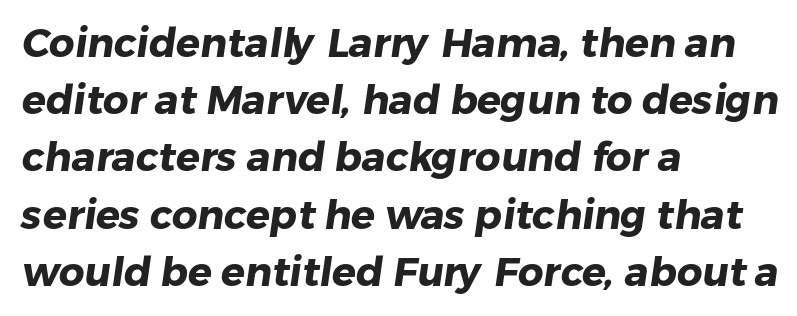
The image shows 40 px heavy sans-serif type; set left-aligned, normal line spacing (1.43x), normal letter spacing, not underlined; low stroke contrast and a medium x-height.
